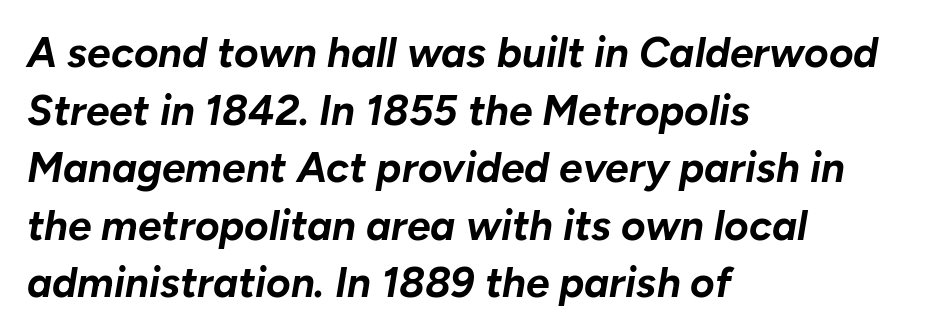
A dark, heavy texture on the line: the type is bold. A typesetter would mark this as italic. Unmarked baselines from the first word to the last. The compositor pushed each line to the left boundary. You could call the tracking neutral — neither tight nor loose.
